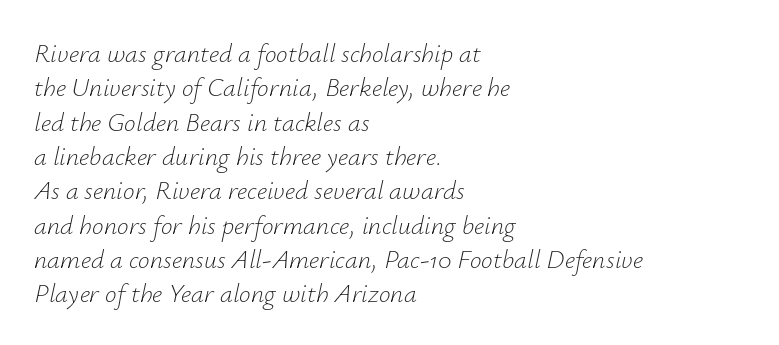
The image shows 26 px text type, italic (leaning right); set left-aligned, normal line spacing (1.32x), normal letter spacing, not underlined.
